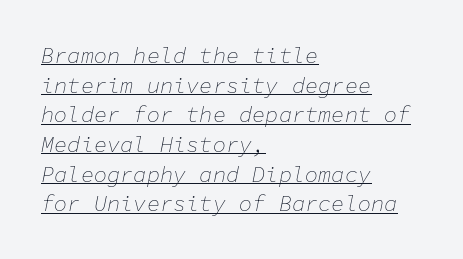
Students, note that the glyphs here touch the page at normal intervals. Every character sits at an angle, as italics do. Somebody hit Ctrl+U on this one — the words are underlined. Heft: none added — not bold. A student would call this left alignment; a typographer would say flush left, rag right. Regular leading.
